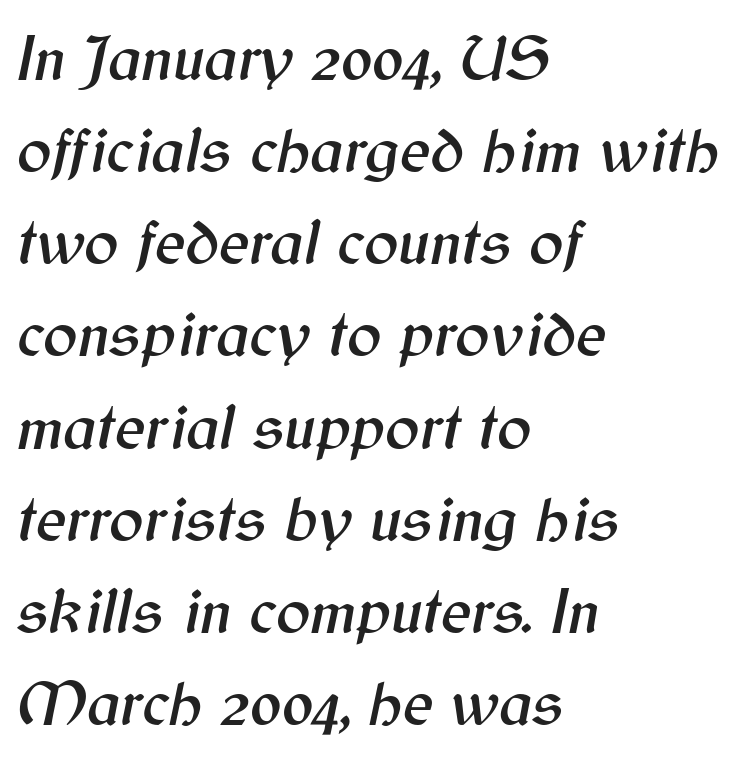
Line starts are locked; line ends wander. You can tell it's italic because the verticals aren't actually vertical. The space beneath each line is pristine and unruled. The tracking reads as untouched default to a designer's eye. How would I describe the line gaps? Plain and ordinary. The rendering uses natural spacing where letterforms have individual widths.
